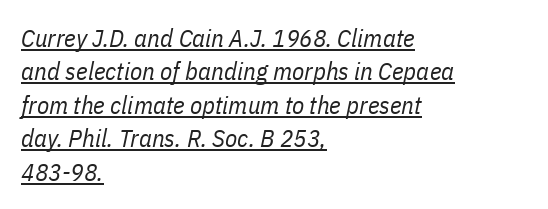
The image shows 25 px text type, italic (leaning right); set left-aligned, normal line spacing (1.34x), normal letter spacing, underlined.
